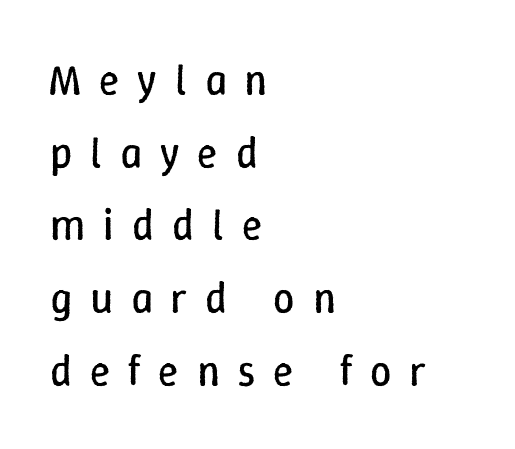
The image shows 43 px regular-weight type, upright; set left-aligned, normal line spacing (1.69x), unusually wide letter spacing (+0.41 em), not underlined; low stroke contrast and a medium x-height.
